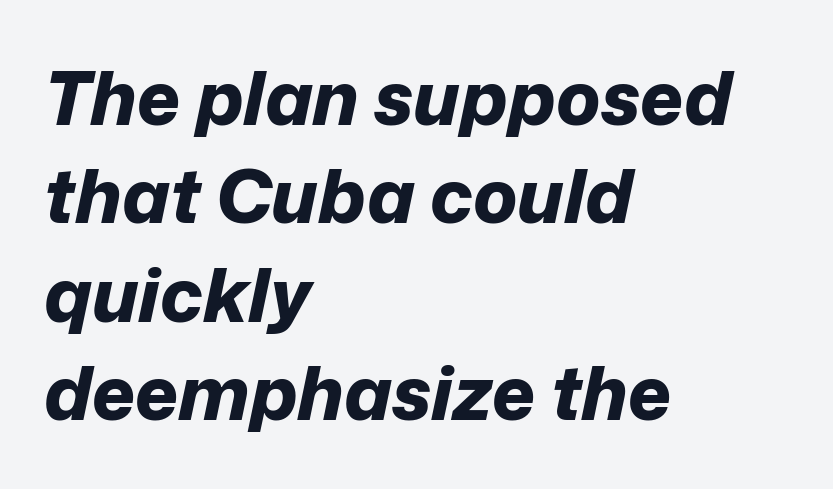
The image shows 74 px bold type, italic (leaning right); set left-aligned, normal line spacing (1.33x), normal letter spacing, not underlined; low stroke contrast and a medium x-height.
